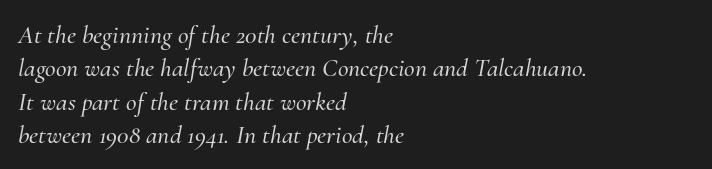
Q: Is the text italic (slanted)? A: Yes, it leans right by about 10 degrees.
Q: Is the text underlined? A: No.
Q: How is the paragraph aligned? A: Left-aligned.
Q: Is the spacing between letters normal or unusually wide? A: Normal.
Q: Is the spacing between lines tight, normal or loose? A: Normal.
